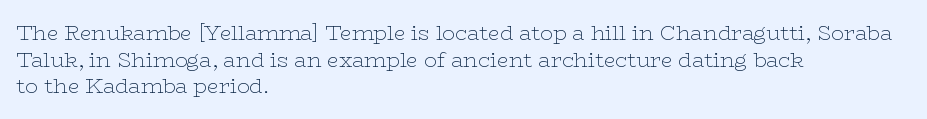
Q: Is the text bold? A: No.
Q: Is the text italic (slanted)? A: No, it is upright.
Q: Is the text underlined? A: No.
Q: How is the paragraph aligned? A: Left-aligned.
Q: Is the spacing between letters normal or unusually wide? A: Normal.
Q: Is the spacing between lines tight, normal or loose? A: Normal.
